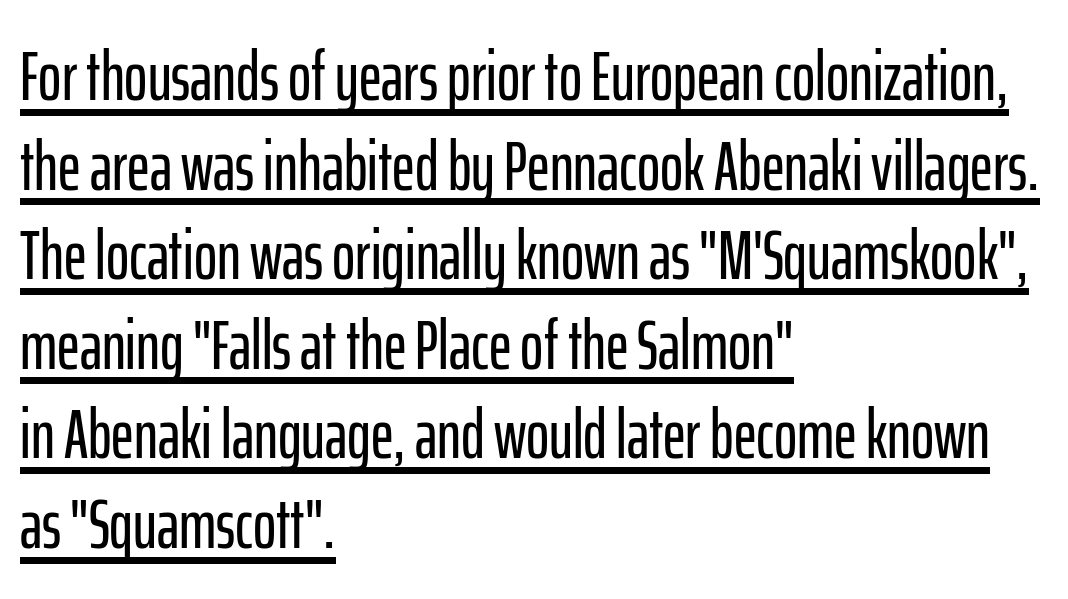
Character widths vary here, with narrow letters taking less room than wide ones. The paragraph shown leans on its left margin. What stands out about the letter spacing? Nothing — it is the standard amount. Is there any slant? The stems are plumb. Notice how descenders clear the ascenders below comfortably — that's standard leading. Each line of the rendering has a horizontal stroke beneath the glyphs.
